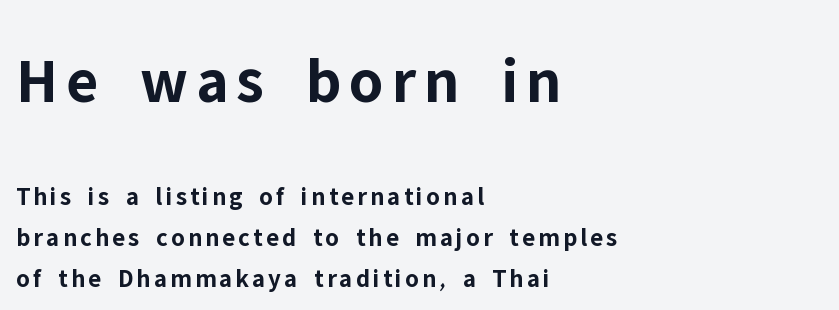
{"serif": "no", "italic": "no", "bold": "yes", "weight": "bold", "width": "normal", "stroke_contrast": "low", "x_height": "medium", "monospaced": "no", "underline": "no", "align": "left", "line_spacing": "normal", "line_spacing_ratio": 1.57, "larger_block": "first", "size_ratio": 2.5, "glyph_px": 65}
